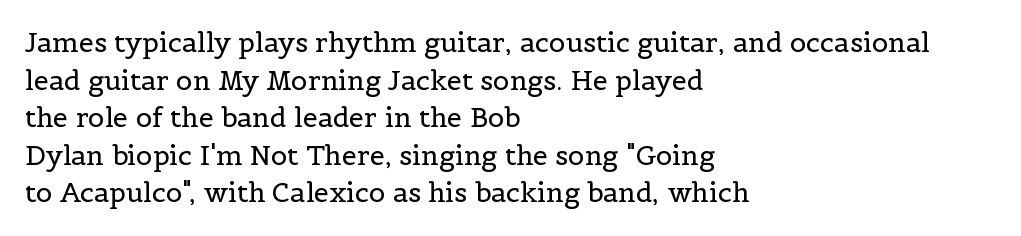
{"italic": "no", "bold": "no", "underline": "no", "align": "left", "line_spacing": "normal", "line_spacing_ratio": 1.39, "letter_spacing": "normal", "letter_spacing_em": 0.0, "glyph_px": 27}
